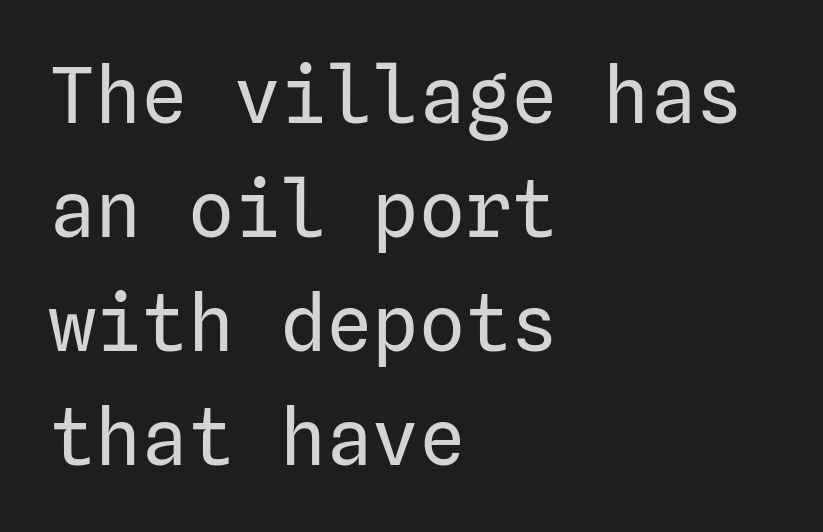
{"serif": "no", "italic": "no", "bold": "no", "weight": "regular", "width": "normal", "stroke_contrast": "low", "x_height": "medium", "underline": "no", "align": "left", "line_spacing": "normal", "line_spacing_ratio": 1.48, "letter_spacing": "normal", "letter_spacing_em": 0.0, "glyph_px": 77}
